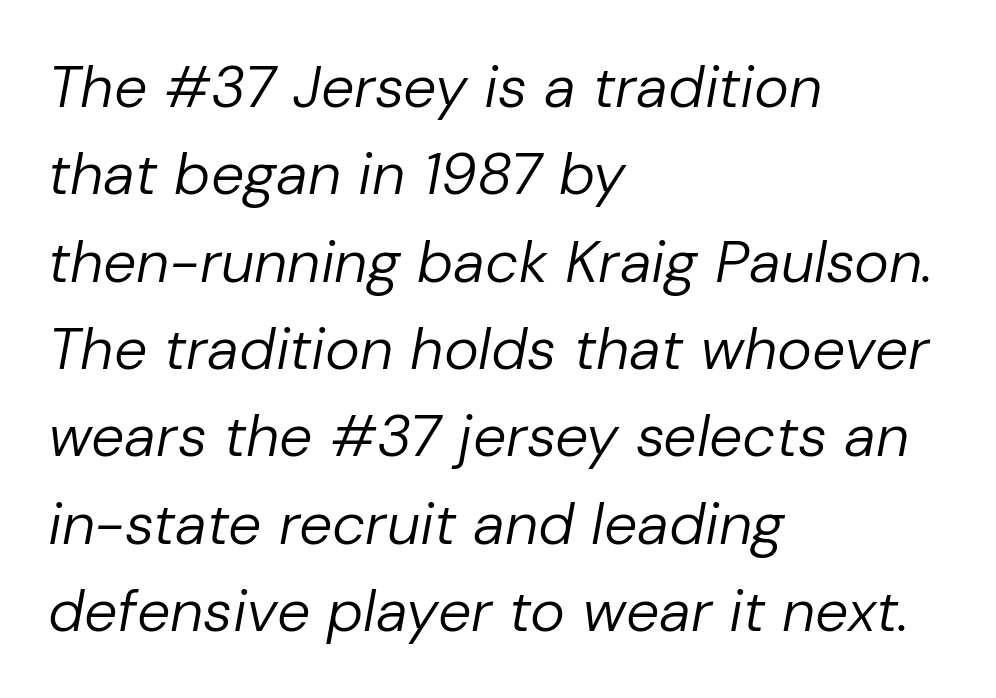
{"italic": "yes", "lean": "right", "slant_degrees": 10, "bold": "no", "weight": "regular", "width": "normal", "stroke_contrast": "low", "x_height": "medium", "monospaced": "no", "underline": "no", "align": "left", "line_spacing": "normal", "line_spacing_ratio": 1.48, "letter_spacing": "normal", "letter_spacing_em": 0.0, "glyph_px": 59}
